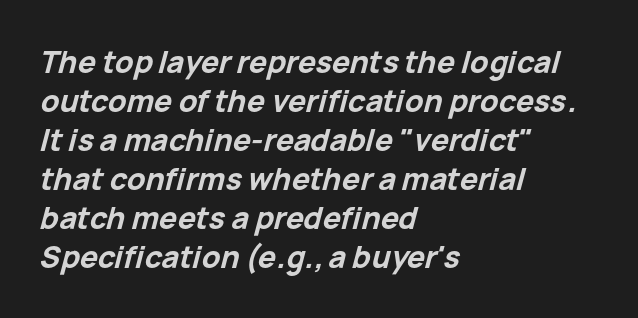
Emphasis-style slanted type is in use. Glyph-to-glyph distance matches everyday printed text. The rendering uses a bold face; every stroke is thick and dark. Caption: multi-line text, flush left, ragged right. Varying glyph widths throughout — classic text-font behaviour. Summary of vertical rhythm: regular, with standard interline spacing.
